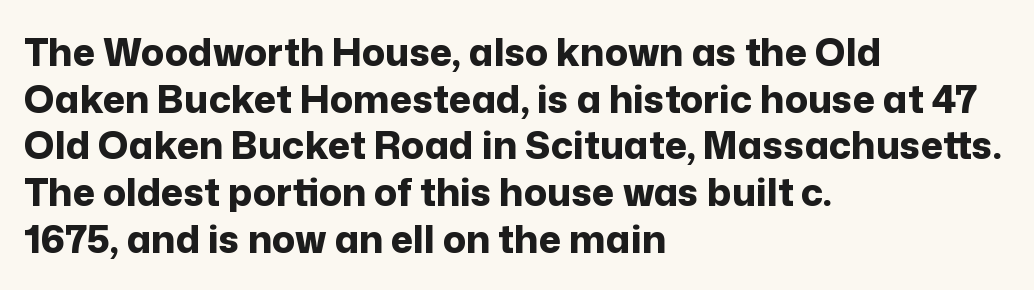
The specimen reads as upright at a glance. Unmarked baselines from the first word to the last. There is no visible air inserted between adjacent glyphs. Is this a fixed-width face? No — the glyphs have proportional, varying widths.
